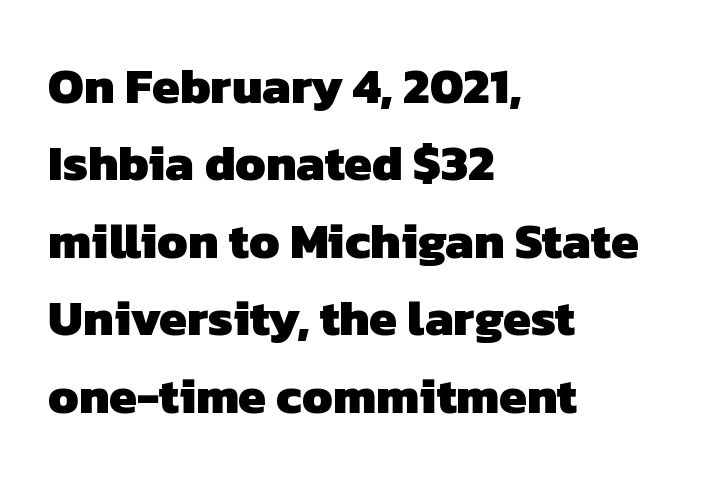
{"serif": "no", "bold": "yes", "weight": "heavy", "width": "normal", "stroke_contrast": "low", "x_height": "medium", "monospaced": "no", "underline": "no", "align": "left", "line_spacing": "normal", "line_spacing_ratio": 1.55, "letter_spacing": "normal", "letter_spacing_em": 0.0, "glyph_px": 50}
